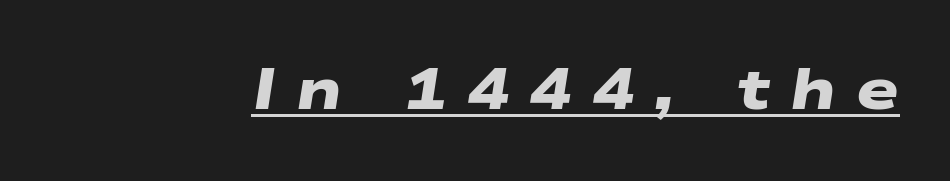
Every letter is thick-stroked: bold, no question. The letters are spread apart with noticeably loose tracking. The text was rendered using a sans face with plain stroke endings. Has an underline been added? It has.
